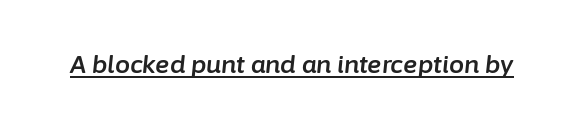
The image shows 24 px text type, italic (leaning right); set normal letter spacing, underlined.
